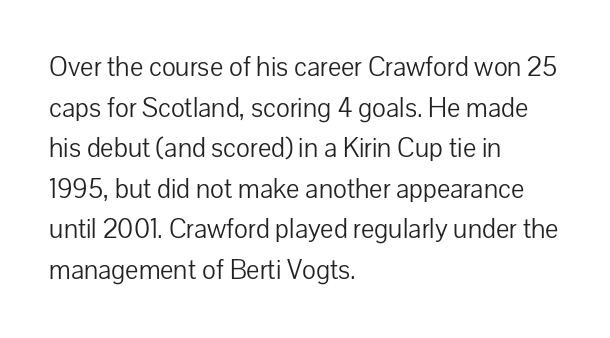
{"serif": "no", "italic": "no", "bold": "no", "weight": "light", "width": "normal", "stroke_contrast": "low", "x_height": "medium", "monospaced": "no", "underline": "no", "align": "left", "line_spacing": "normal", "line_spacing_ratio": 1.45, "letter_spacing": "normal", "letter_spacing_em": 0.0, "glyph_px": 28}
